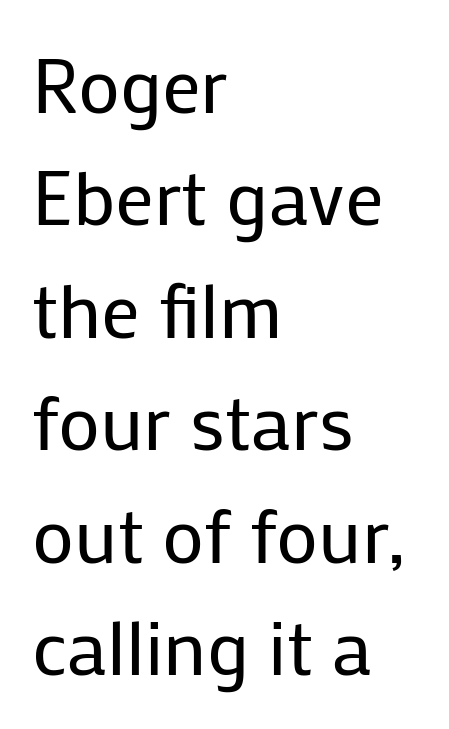
Each word holds together tightly as a unit, with standard inter-letter gaps. This rendering uses left alignment, leaving the right contour irregular. Regular leading. Words float on clear page, feet unadorned. Regarding serifs, this sample does without them.
